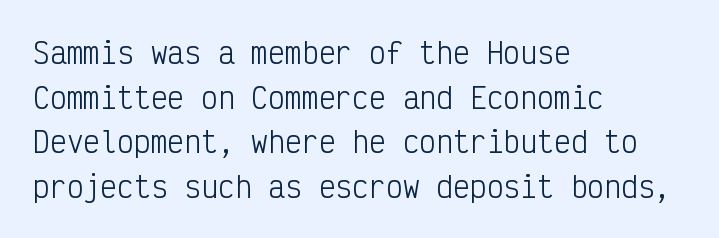
The image shows 28 px light, condensed sans-serif type, upright, monospaced; set left-aligned, normal line spacing (1.59x), normal letter spacing, not underlined; low stroke contrast and a medium x-height.
